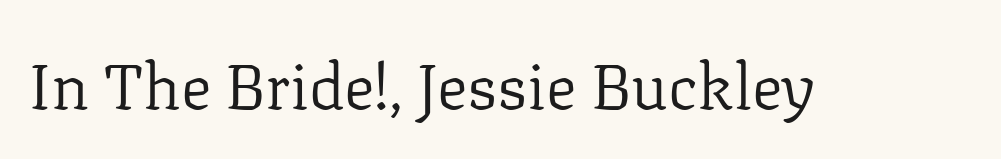
{"serif": "yes", "italic": "no", "bold": "no", "weight": "regular", "width": "normal", "stroke_contrast": "low", "x_height": "medium", "monospaced": "no", "underline": "no", "letter_spacing": "normal", "letter_spacing_em": 0.0, "glyph_px": 64}
